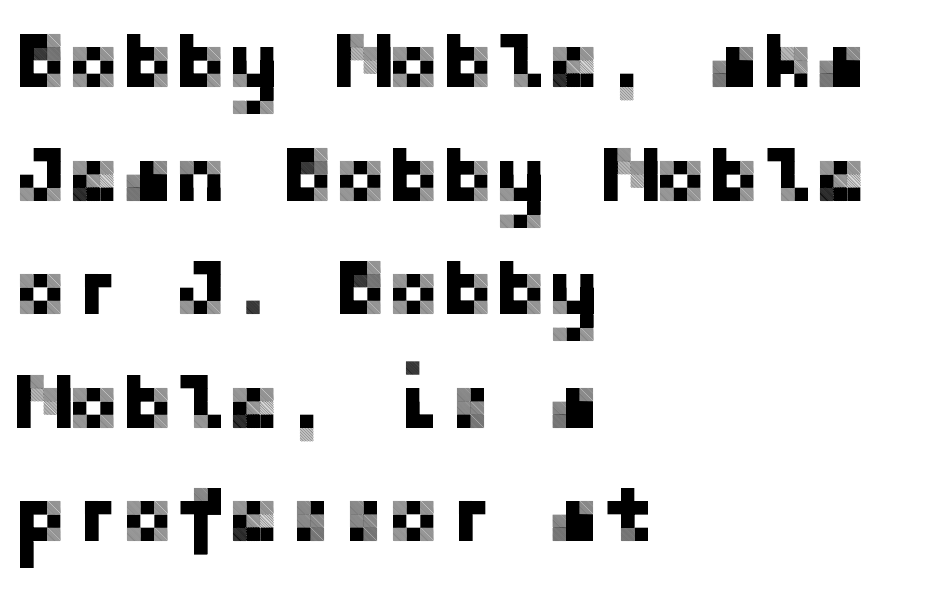
Q: Is the text italic (slanted)? A: No, it is upright.
Q: Is the typeface a serif or a sans-serif typeface? A: Sans-serif.
Q: Is the text underlined? A: No.
Q: How is the paragraph aligned? A: Left-aligned.
Q: Is the spacing between letters normal or unusually wide? A: Normal.
Q: Is the spacing between lines tight, normal or loose? A: Normal.
Q: Width (condensed, normal, or wide)? A: Normal.
Q: Stroke contrast? A: Low.
Q: x-height? A: Medium.
